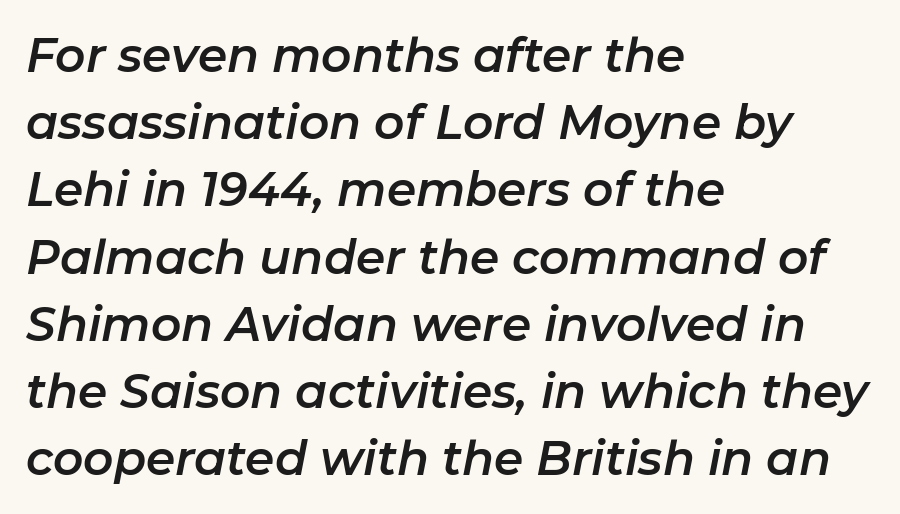
{"italic": "yes", "lean": "right", "slant_degrees": 11, "width": "normal", "stroke_contrast": "low", "x_height": "medium", "monospaced": "no", "underline": "no", "align": "left", "line_spacing": "normal", "line_spacing_ratio": 1.43, "letter_spacing": "normal", "letter_spacing_em": 0.0, "glyph_px": 47}
